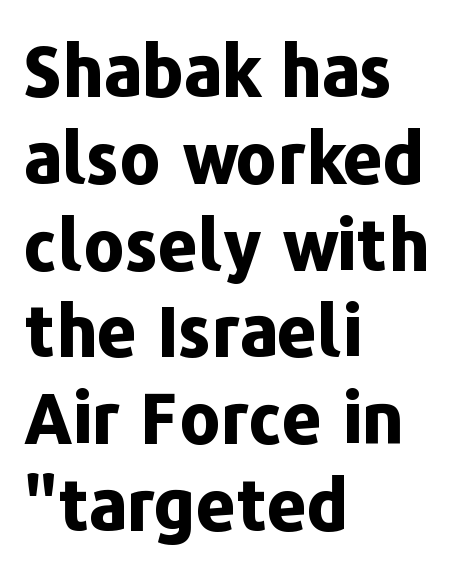
The image shows 70 px bold sans-serif type, upright; set left-aligned, line spacing 1.24x, normal letter spacing, not underlined; low stroke contrast and a medium x-height.
